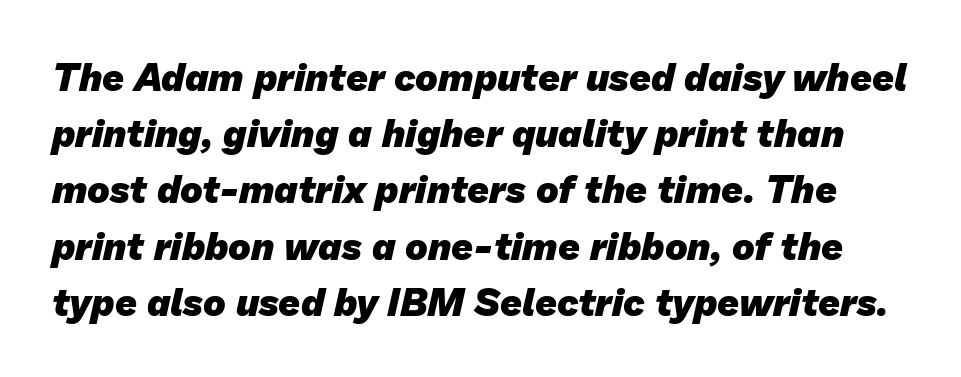
The image shows 38 px heavy sans-serif type; set normal line spacing (1.48x), normal letter spacing, not underlined; low stroke contrast and a medium x-height.
